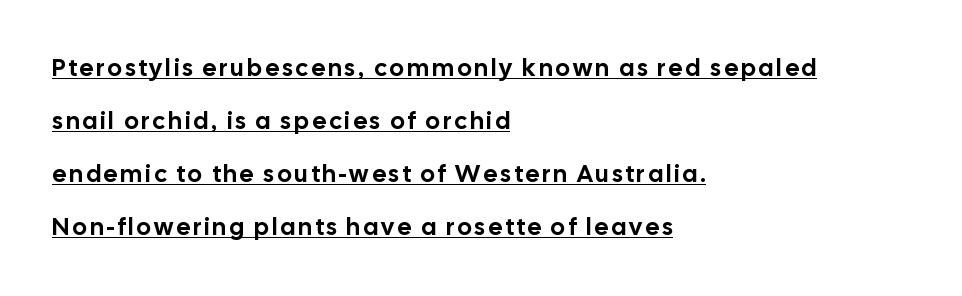
The image shows 24 px text type, upright; set left-aligned, loose line spacing (2.21x), underlined.
